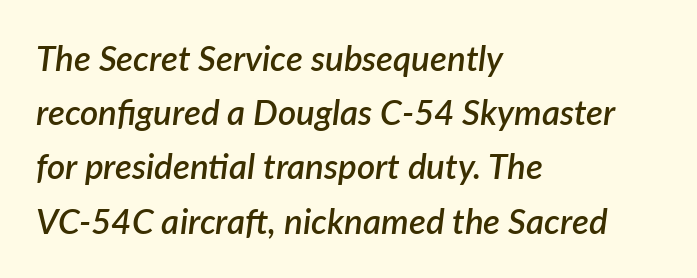
What's the leading like? Ordinary, nothing unusual. This sample has the flowing, uneven cadence of proportional lettering. The line texture is even and compact thanks to regular tracking. You can tell it's italic because the verticals aren't actually vertical.
